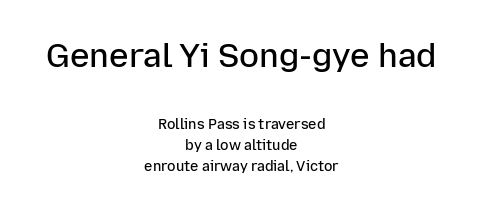
The image shows 33 px semibold sans-serif type, upright; set centered, normal line spacing (1.5x), normal letter spacing, not underlined; the first (top) block is 2.36x larger; low stroke contrast and a medium x-height.
